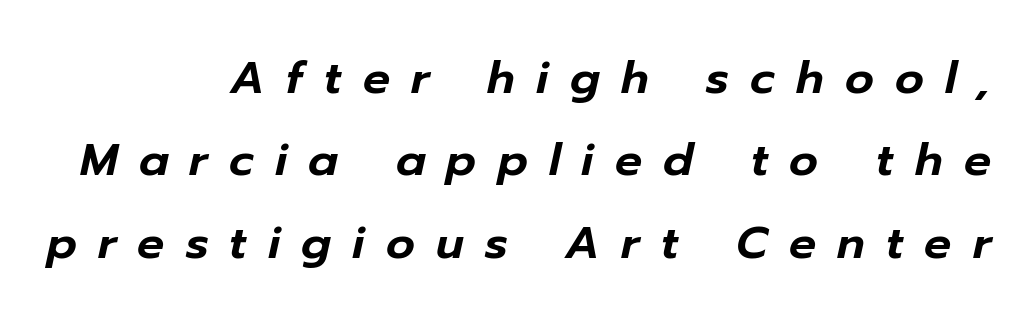
Beneath every word, the page is bare. One-word summary of the alignment: right. The axis of the letterforms is tilted away from vertical. The tracking reads as deliberately expanded to a designer's eye. Is this a fixed-width face? No — the glyphs have proportional, varying widths.
